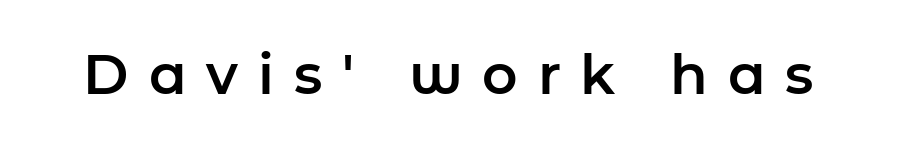
{"serif": "no", "italic": "no", "width": "normal", "stroke_contrast": "low", "x_height": "medium", "monospaced": "no", "underline": "no", "letter_spacing": "wide", "letter_spacing_em": 0.36, "glyph_px": 55}
